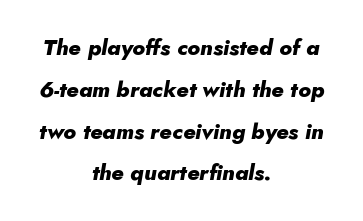
The image shows 22 px bold type, italic (leaning right); set centered, loose line spacing (1.9x), normal letter spacing, not underlined.
